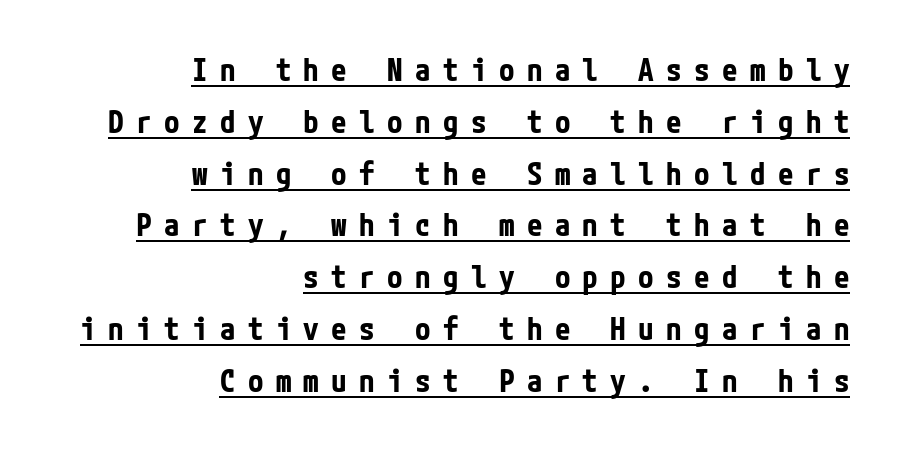
Q: Is the text bold? A: Yes.
Q: Is the text italic (slanted)? A: No, it is upright.
Q: Is the typeface a serif or a sans-serif typeface? A: Sans-serif.
Q: Is the text underlined? A: Yes.
Q: How is the paragraph aligned? A: Right-aligned.
Q: Is the spacing between letters normal or unusually wide? A: Unusually wide.
Q: Is the spacing between lines tight, normal or loose? A: Normal.
Q: Width (condensed, normal, or wide)? A: Condensed.
Q: Stroke contrast? A: Low.
Q: x-height? A: Medium.
